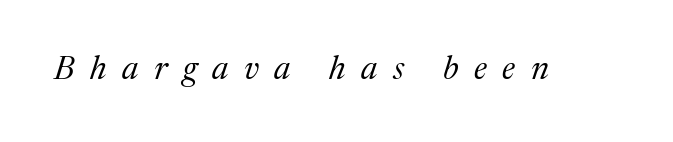
The image shows 33 px regular-weight serif type, italic (leaning right); set unusually wide letter spacing (+0.47 em), not underlined; medium stroke contrast and a medium x-height.
